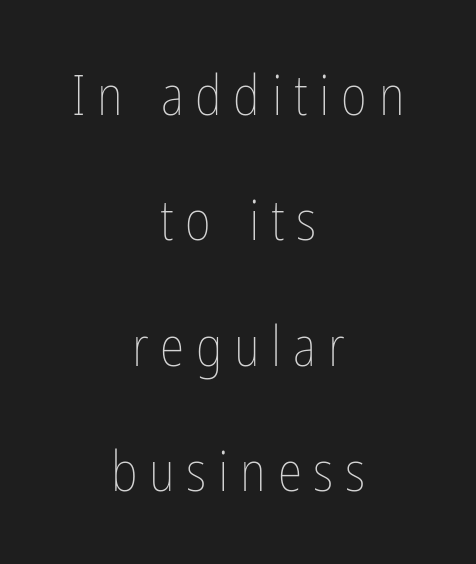
Q: Is the text bold? A: No.
Q: Is the text italic (slanted)? A: No, it is upright.
Q: Is the text underlined? A: No.
Q: How is the paragraph aligned? A: Centered.
Q: Is the spacing between letters normal or unusually wide? A: Unusually wide.
Q: Is the spacing between lines tight, normal or loose? A: Loose.
Q: Width (condensed, normal, or wide)? A: Condensed.
Q: Stroke contrast? A: Low.
Q: x-height? A: Medium.
Q: Monospaced? A: No.
